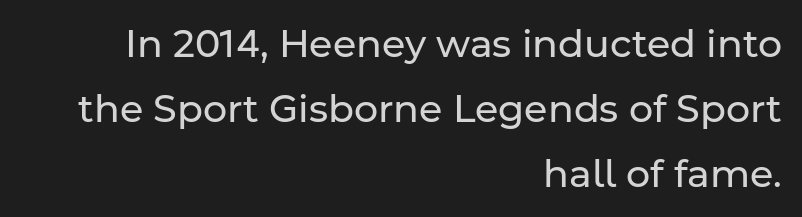
Q: Is the text bold? A: No.
Q: Is the text italic (slanted)? A: No, it is upright.
Q: Is the typeface a serif or a sans-serif typeface? A: Sans-serif.
Q: Is the text underlined? A: No.
Q: How is the paragraph aligned? A: Right-aligned.
Q: Is the spacing between letters normal or unusually wide? A: Normal.
Q: Width (condensed, normal, or wide)? A: Normal.
Q: Stroke contrast? A: Low.
Q: x-height? A: Medium.
Q: Monospaced? A: No.
